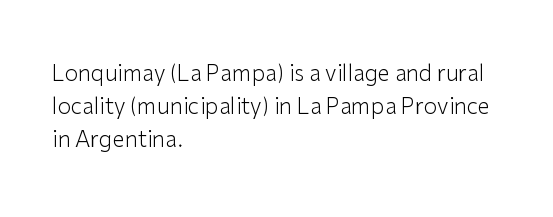
Descender tails drop into unmarked territory. Vertically, the passage feels balanced, rows spaced as you'd expect. The typesetter chose a ragged-right arrangement here. The typography opts for an upright posture over an oblique one. The rendering keeps characters at their native spacing. Stroke mass is kept to a normal reading level or below.
